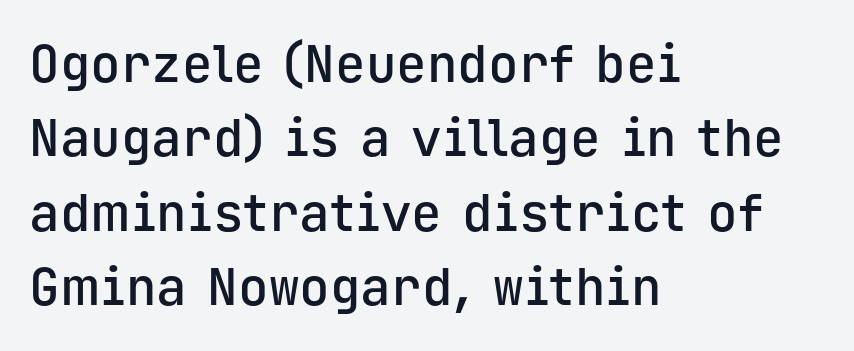
Q: Is the text bold? A: Semi-bold.
Q: Is the text italic (slanted)? A: No, it is upright.
Q: Is the typeface a serif or a sans-serif typeface? A: Sans-serif.
Q: Is the text underlined? A: No.
Q: How is the paragraph aligned? A: Left-aligned.
Q: Is the spacing between letters normal or unusually wide? A: Normal.
Q: Is the spacing between lines tight, normal or loose? A: Normal.
Q: Width (condensed, normal, or wide)? A: Normal.
Q: Stroke contrast? A: Low.
Q: x-height? A: Medium.
Q: Monospaced? A: Yes.
